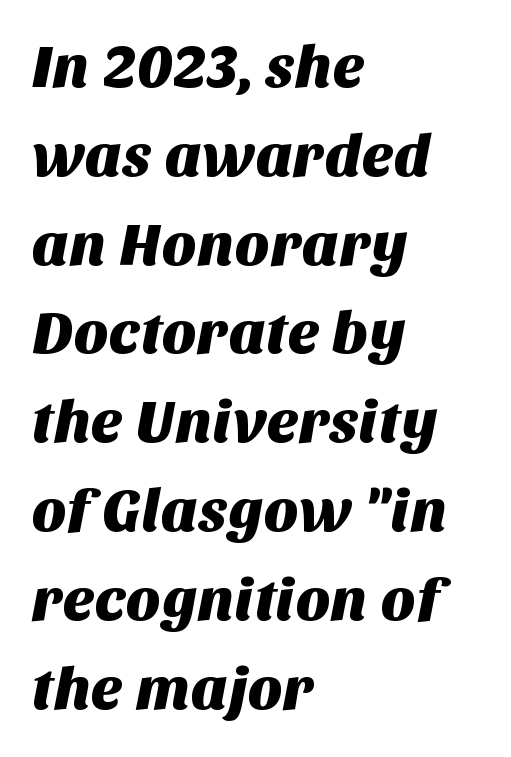
Q: Is the typeface a serif or a sans-serif typeface? A: Sans-serif.
Q: Is the text underlined? A: No.
Q: How is the paragraph aligned? A: Left-aligned.
Q: Is the spacing between letters normal or unusually wide? A: Normal.
Q: Is the spacing between lines tight, normal or loose? A: Normal.
Q: Width (condensed, normal, or wide)? A: Normal.
Q: Stroke contrast? A: Medium.
Q: x-height? A: Large.
Q: Monospaced? A: No.
